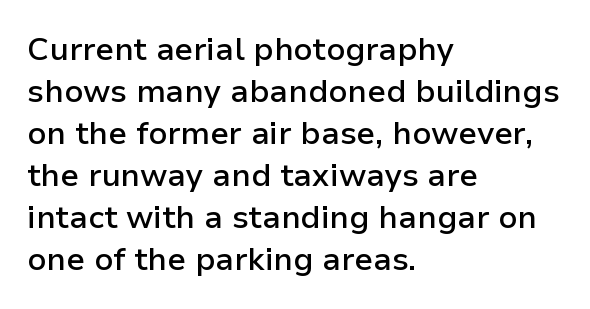
Underline: absent. Unlike italic type, these characters show no tilt at all. The passage shown has conventional tracking throughout. Is there much room between lines? A standard amount, neither cramped nor airy.
